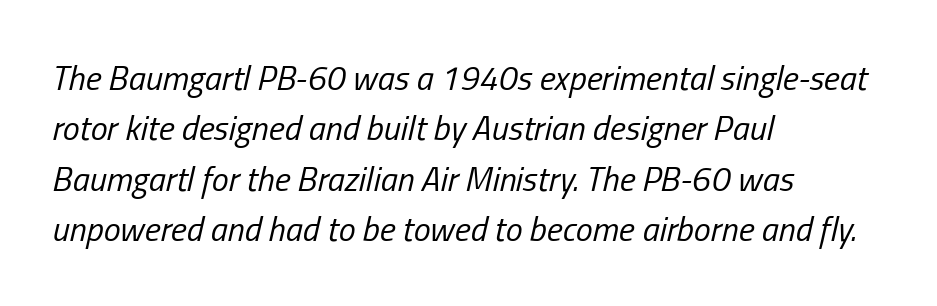
The image shows 34 px regular-weight, condensed type, italic (leaning right); set left-aligned, normal line spacing (1.48x), normal letter spacing, not underlined; low stroke contrast and a medium x-height.
